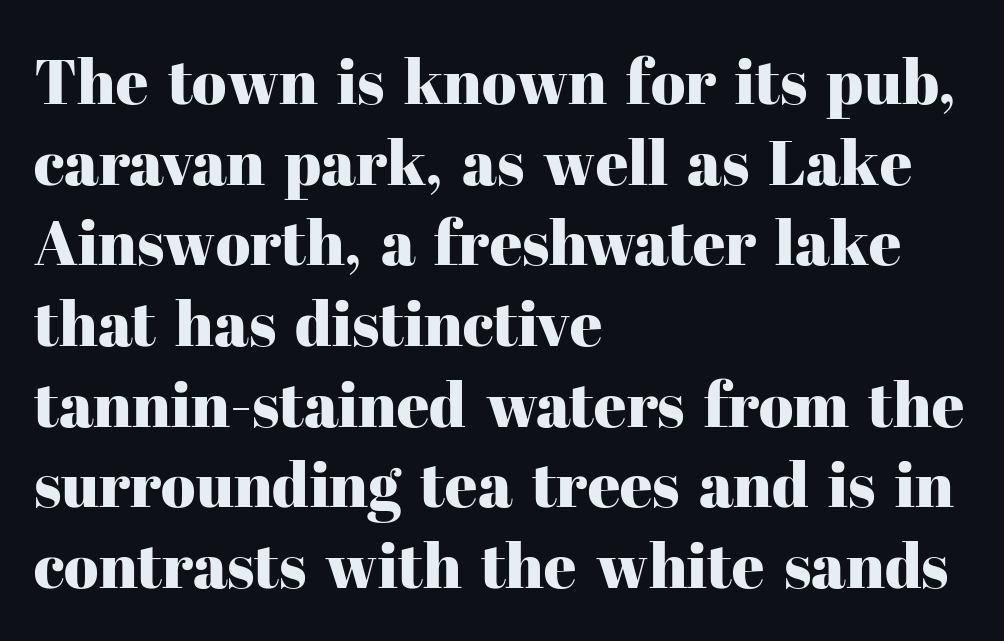
The characters display serif detailing at their extremities. The letters sit at their default tracking, neither squeezed nor spread. Check the space under the baseline: it is left empty. These lines sit exactly where default settings would place them. Think of a printed novel: that variable character pitch is what you see here.
